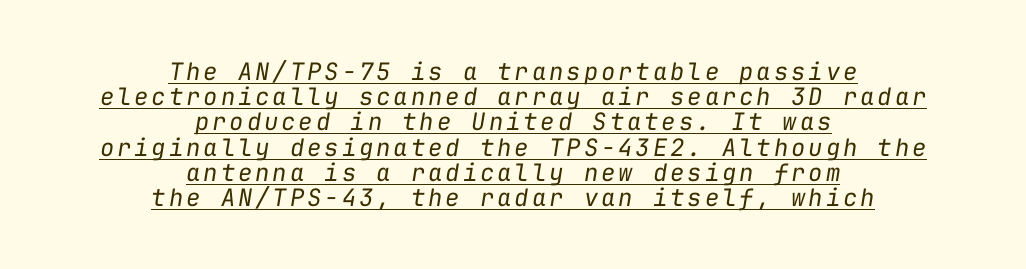
Q: Is the text bold? A: No.
Q: Is the text italic (slanted)? A: Yes, it leans right by about 9 degrees.
Q: Is the text underlined? A: Yes.
Q: How is the paragraph aligned? A: Centered.
Q: Is the spacing between lines tight, normal or loose? A: Tight.
